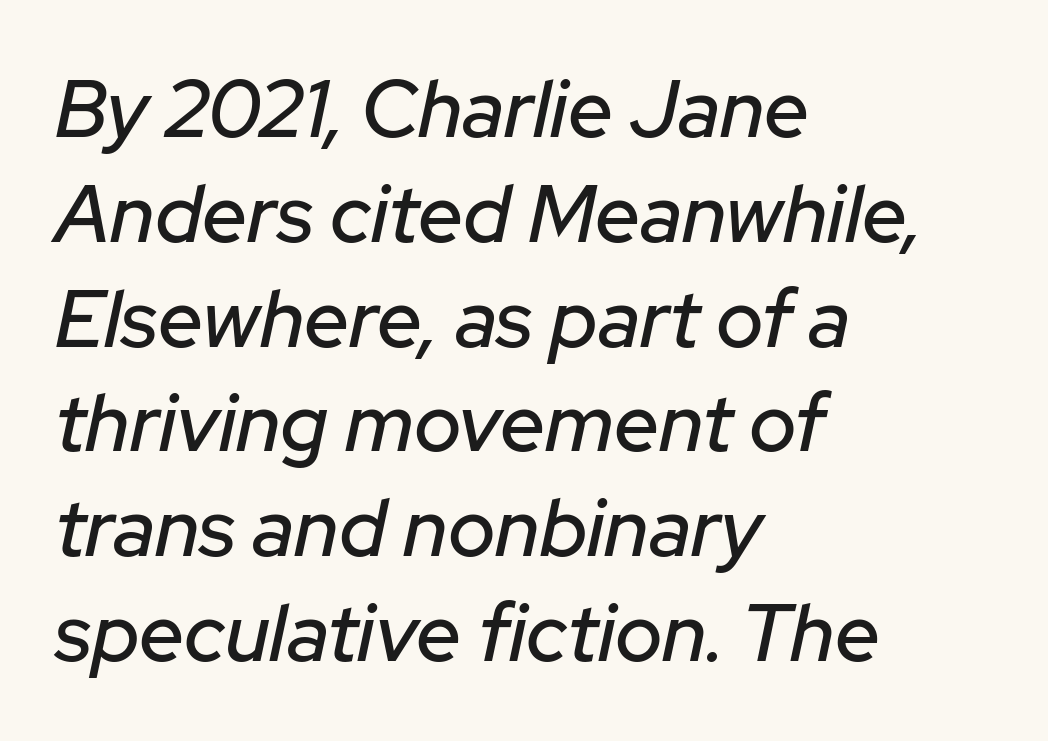
{"italic": "yes", "lean": "right", "slant_degrees": 12, "width": "normal", "stroke_contrast": "low", "x_height": "medium", "monospaced": "no", "underline": "no", "align": "left", "line_spacing": "normal", "line_spacing_ratio": 1.31, "letter_spacing": "normal", "letter_spacing_em": 0.0, "glyph_px": 80}
